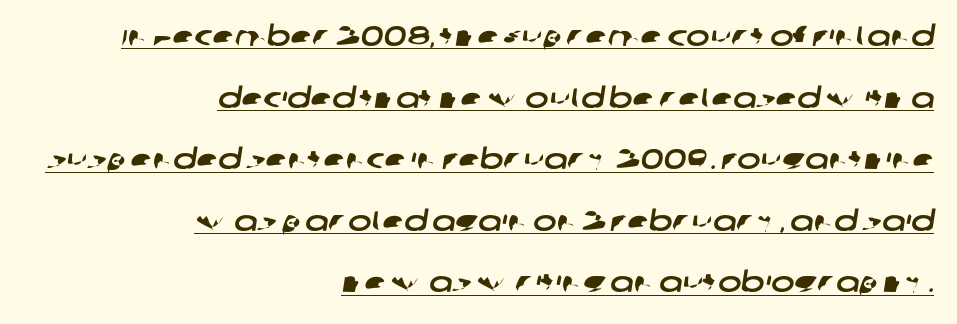
Q: Is the typeface a serif or a sans-serif typeface? A: Sans-serif.
Q: Is the text underlined? A: Yes.
Q: How is the paragraph aligned? A: Right-aligned.
Q: Is the spacing between letters normal or unusually wide? A: Normal.
Q: Is the spacing between lines tight, normal or loose? A: Loose.
Q: Width (condensed, normal, or wide)? A: Wide.
Q: Stroke contrast? A: Low.
Q: x-height? A: Large.
Q: Monospaced? A: No.
